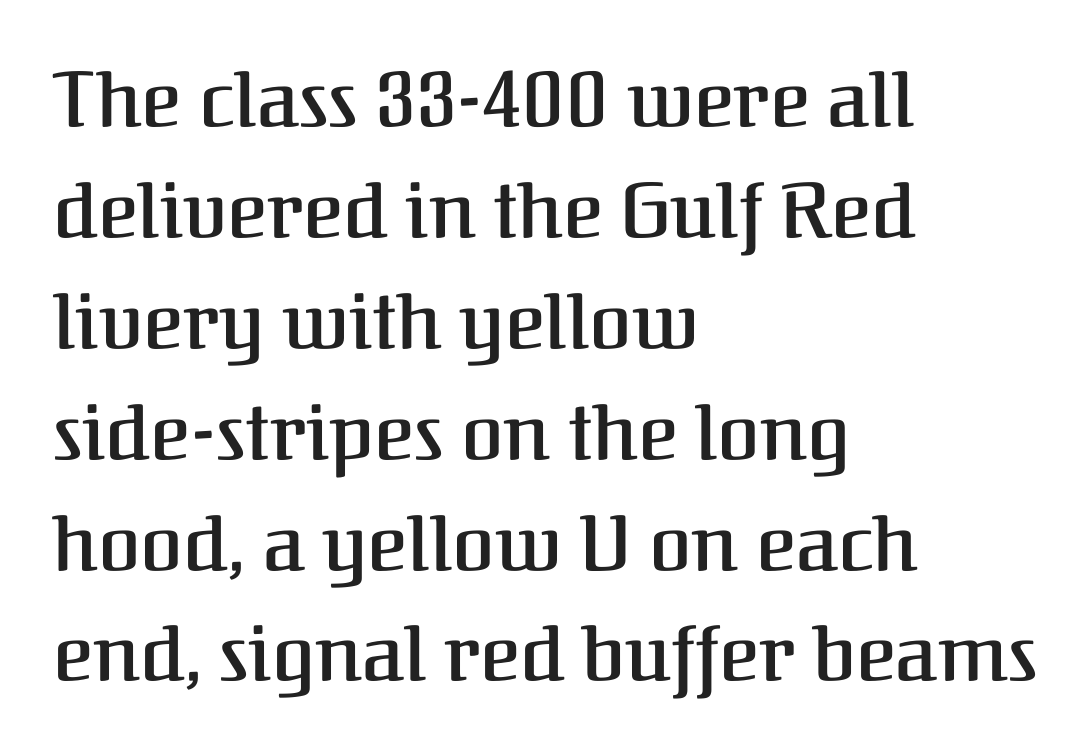
Q: Is the text bold? A: Semi-bold.
Q: Is the text italic (slanted)? A: No, it is upright.
Q: Is the typeface a serif or a sans-serif typeface? A: Serif.
Q: Is the text underlined? A: No.
Q: How is the paragraph aligned? A: Left-aligned.
Q: Is the spacing between letters normal or unusually wide? A: Normal.
Q: Is the spacing between lines tight, normal or loose? A: Normal.
Q: Width (condensed, normal, or wide)? A: Normal.
Q: Stroke contrast? A: Medium.
Q: x-height? A: Medium.
Q: Monospaced? A: No.
